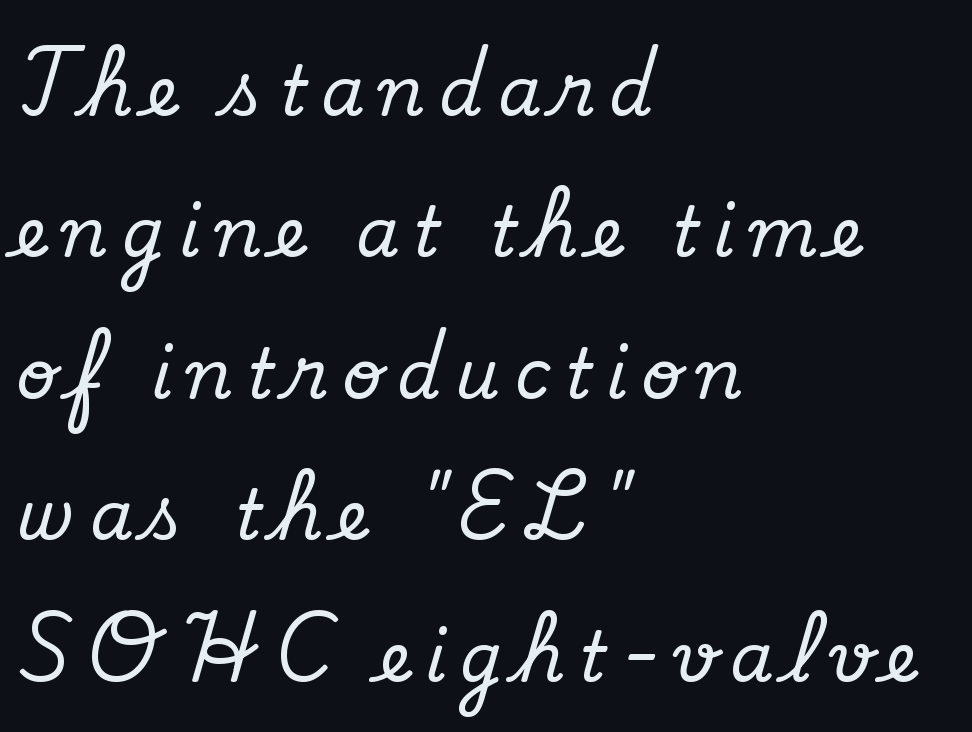
The image shows 69 px serif type; set left-aligned, loose line spacing (2.05x), unusually wide letter spacing (+0.21 em), not underlined; low stroke contrast and a small x-height.
